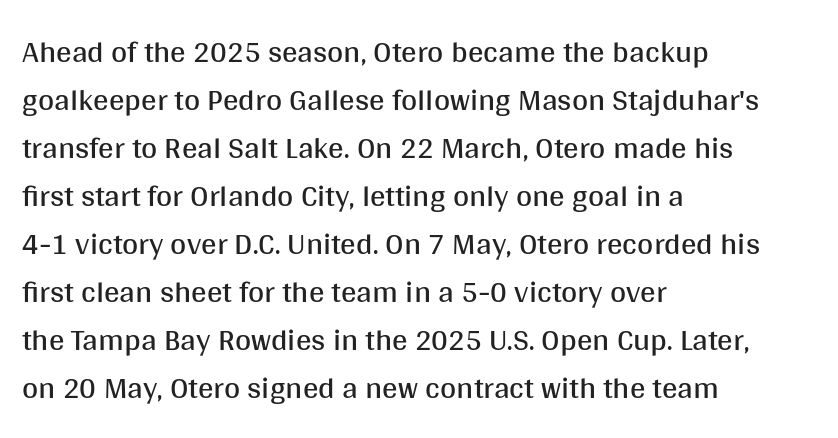
Q: Is the text bold? A: No.
Q: Is the text italic (slanted)? A: No, it is upright.
Q: Is the typeface a serif or a sans-serif typeface? A: Sans-serif.
Q: Is the text underlined? A: No.
Q: How is the paragraph aligned? A: Left-aligned.
Q: Is the spacing between letters normal or unusually wide? A: Normal.
Q: Is the spacing between lines tight, normal or loose? A: Normal.
Q: Width (condensed, normal, or wide)? A: Normal.
Q: Stroke contrast? A: Medium.
Q: x-height? A: Large.
Q: Monospaced? A: No.
